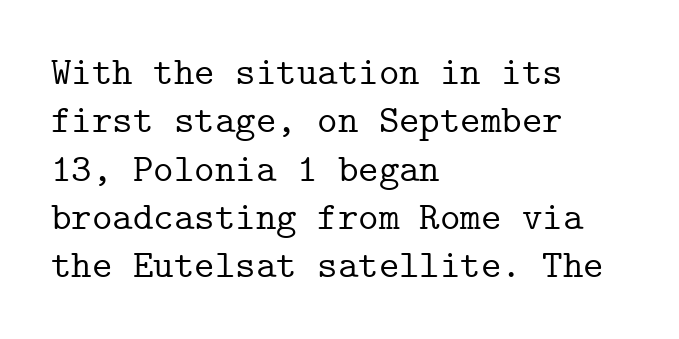
Short note: letters normally spaced. Observe the serifs anchoring each vertical stroke in this sample. A classic flush-left, rag-right setting is used for this passage. You can tell it's not italic because the verticals are truly vertical.
